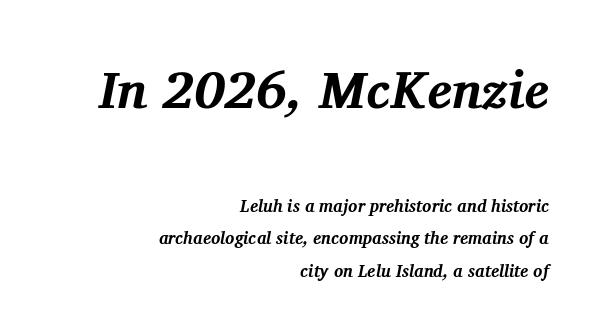
{"serif": "yes", "italic": "yes", "lean": "right", "slant_degrees": 11, "bold": "yes", "weight": "bold", "width": "normal", "stroke_contrast": "medium", "x_height": "medium", "monospaced": "no", "underline": "no", "align": "right", "line_spacing": "loose", "line_spacing_ratio": 1.91, "letter_spacing": "normal", "letter_spacing_em": 0.0, "larger_block": "first", "size_ratio": 3.06, "glyph_px": 52}
